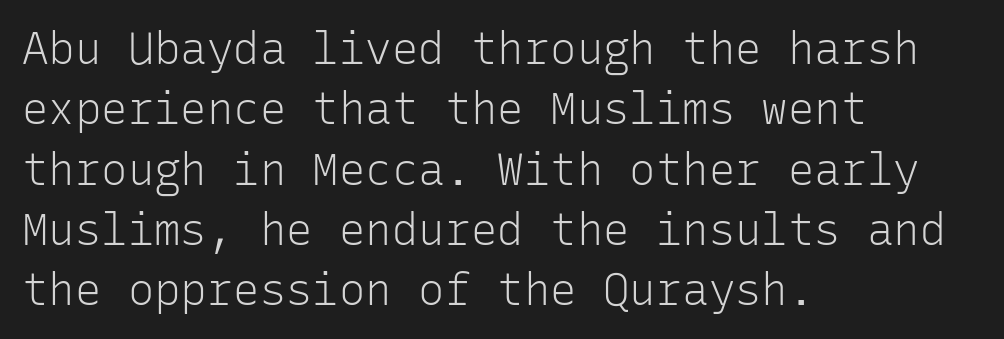
The image shows 44 px light sans-serif type, upright, monospaced; set left-aligned, normal line spacing (1.37x), normal letter spacing, not underlined; low stroke contrast and a medium x-height.
